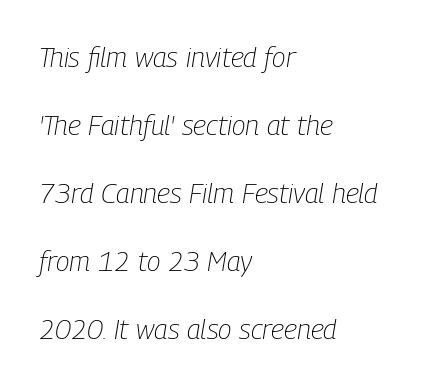
This sample has the flowing, uneven cadence of proportional lettering. The letterforms sit shoulder to shoulder at normal distance. Check under the words: just untouched page. Alignment: flush left. The strokes are not fattened; the text isn't bold. The typography opts for an oblique posture over an upright one.
